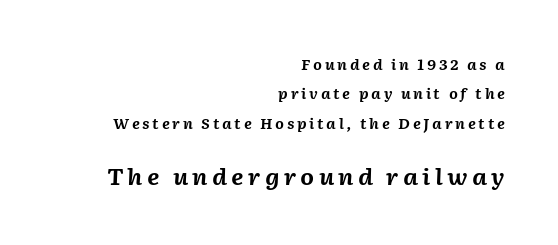
{"italic": "yes", "lean": "right", "slant_degrees": 2, "bold": "yes", "underline": "no", "align": "right", "line_spacing": "loose", "line_spacing_ratio": 2.1, "larger_block": "second", "size_ratio": 1.57, "glyph_px": 22}
